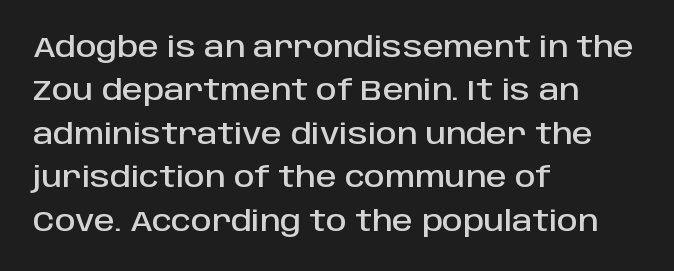
Q: Is the text italic (slanted)? A: No, it is upright.
Q: Is the typeface a serif or a sans-serif typeface? A: Sans-serif.
Q: Is the text underlined? A: No.
Q: How is the paragraph aligned? A: Left-aligned.
Q: Is the spacing between letters normal or unusually wide? A: Normal.
Q: Is the spacing between lines tight, normal or loose? A: Normal.
Q: Width (condensed, normal, or wide)? A: Normal.
Q: Stroke contrast? A: Low.
Q: x-height? A: Large.
Q: Monospaced? A: No.
